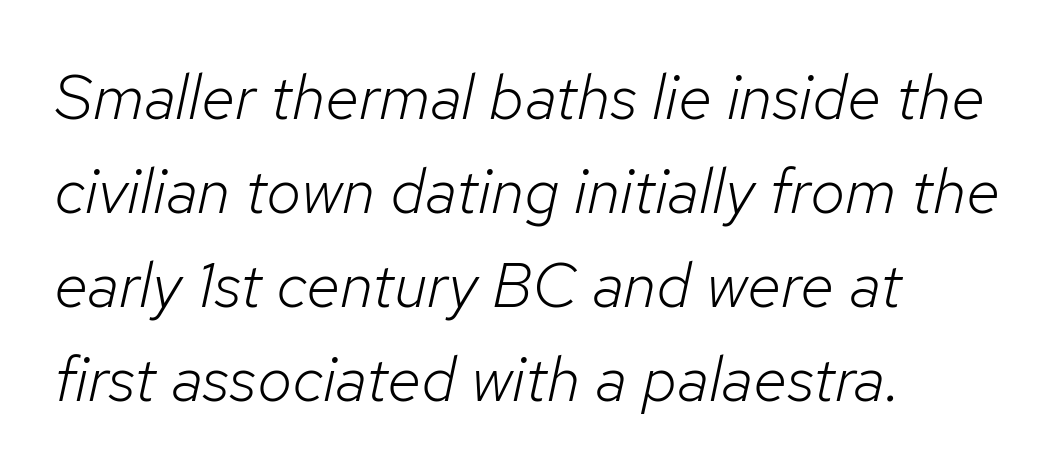
The letters are slanted; this is an italic face. In terms of leading, this rendering sits right in the middle. Is the letter spacing exaggerated? No — it looks like the ordinary default. The passage shown is typed in a proportional face where columns would drift.
